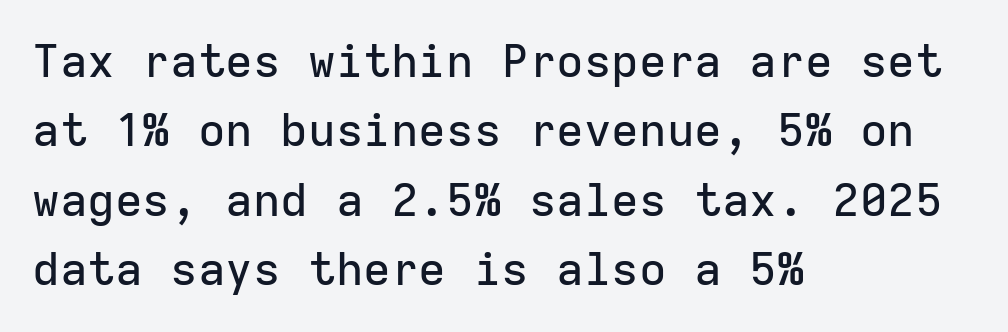
{"serif": "no", "italic": "no", "width": "normal", "stroke_contrast": "low", "x_height": "medium", "monospaced": "yes", "underline": "no", "align": "left", "line_spacing": "normal", "line_spacing_ratio": 1.51, "letter_spacing": "normal", "letter_spacing_em": 0.0, "glyph_px": 46}
